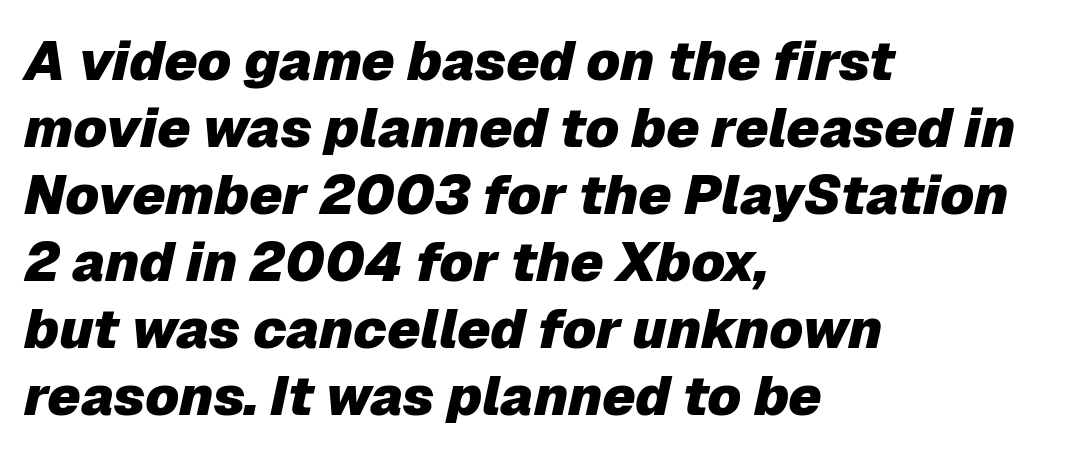
{"italic": "yes", "lean": "right", "slant_degrees": 12, "bold": "yes", "weight": "heavy", "width": "normal", "stroke_contrast": "low", "x_height": "medium", "monospaced": "no", "underline": "no", "align": "left", "line_spacing_ratio": 1.22, "letter_spacing": "normal", "letter_spacing_em": 0.0, "glyph_px": 55}
